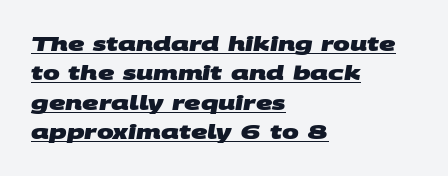
{"bold": "yes", "underline": "yes", "align": "left", "line_spacing": "normal", "line_spacing_ratio": 1.47, "letter_spacing": "normal", "letter_spacing_em": 0.0, "glyph_px": 20}
